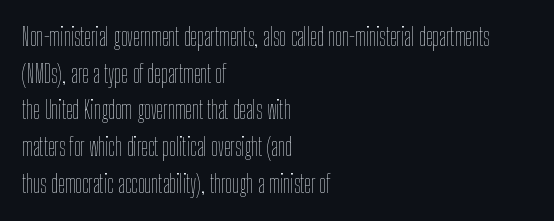
The image shows 24 px text type, upright; set left-aligned, normal line spacing (1.53x), normal letter spacing, not underlined.
